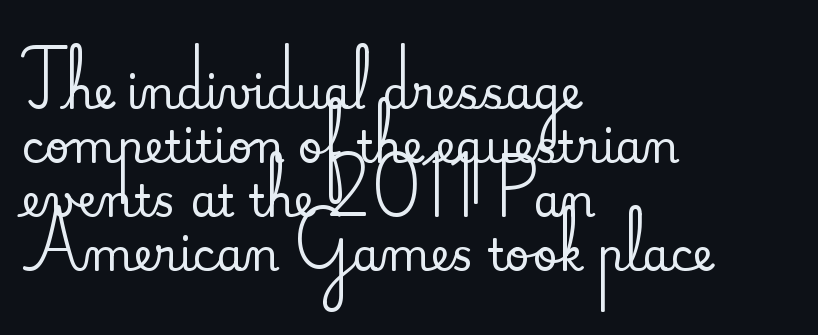
{"serif": "yes", "italic": "no", "width": "normal", "stroke_contrast": "medium", "x_height": "small", "monospaced": "no", "underline": "no", "align": "left", "line_spacing_ratio": 1.23, "letter_spacing": "normal", "letter_spacing_em": 0.0, "glyph_px": 44}
